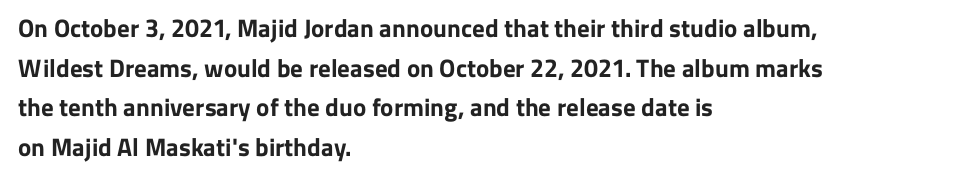
The image shows 25 px bold type, upright; set left-aligned, normal line spacing (1.59x), normal letter spacing, not underlined.
